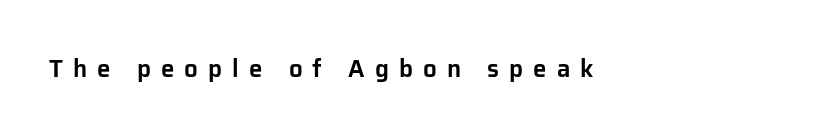
Style check: upright. A typesetter would call this heavily tracked-out type. A bare baseline throughout the passage.
